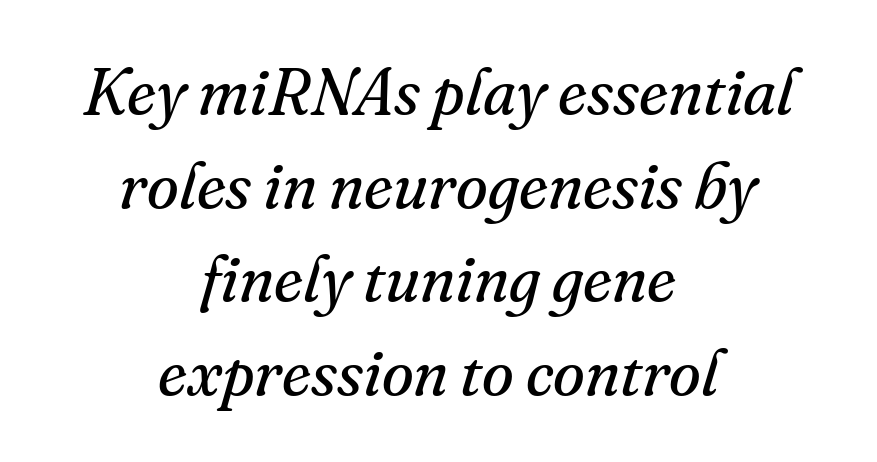
Q: Is the text bold? A: No.
Q: Is the text italic (slanted)? A: Yes, it leans right by about 16 degrees.
Q: Is the typeface a serif or a sans-serif typeface? A: Serif.
Q: Is the text underlined? A: No.
Q: How is the paragraph aligned? A: Centered.
Q: Is the spacing between letters normal or unusually wide? A: Normal.
Q: Is the spacing between lines tight, normal or loose? A: Normal.
Q: Width (condensed, normal, or wide)? A: Normal.
Q: Stroke contrast? A: Medium.
Q: x-height? A: Small.
Q: Monospaced? A: No.
